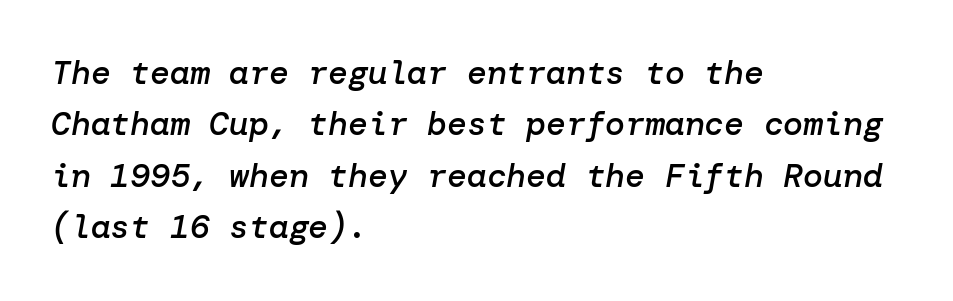
Q: Is the text bold? A: Semi-bold.
Q: Is the text italic (slanted)? A: Yes, it leans right by about 10 degrees.
Q: Is the text underlined? A: No.
Q: How is the paragraph aligned? A: Left-aligned.
Q: Is the spacing between letters normal or unusually wide? A: Normal.
Q: Is the spacing between lines tight, normal or loose? A: Normal.
Q: Width (condensed, normal, or wide)? A: Normal.
Q: Stroke contrast? A: Low.
Q: x-height? A: Medium.
